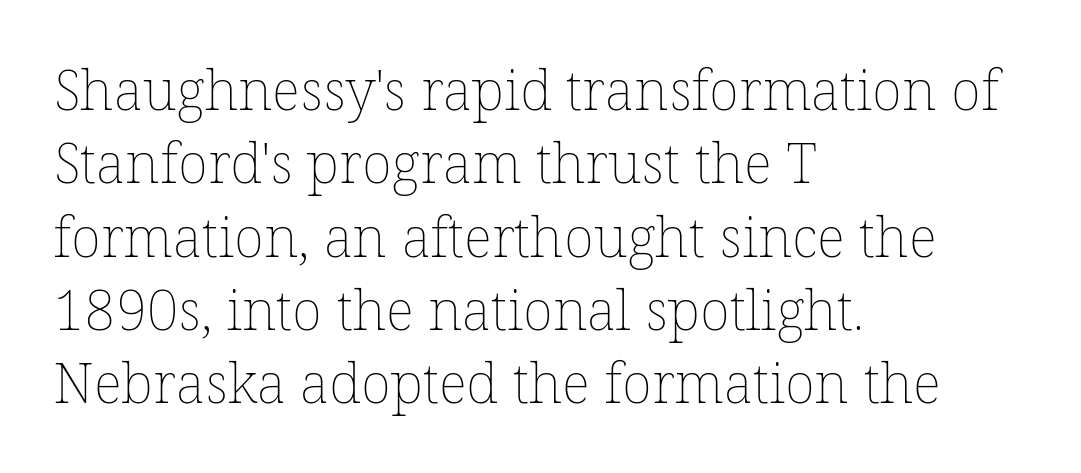
Q: Is the text bold? A: No.
Q: Is the text italic (slanted)? A: No, it is upright.
Q: Is the text underlined? A: No.
Q: How is the paragraph aligned? A: Left-aligned.
Q: Is the spacing between letters normal or unusually wide? A: Normal.
Q: Is the spacing between lines tight, normal or loose? A: Normal.
Q: Width (condensed, normal, or wide)? A: Normal.
Q: Stroke contrast? A: Low.
Q: x-height? A: Medium.
Q: Monospaced? A: No.
